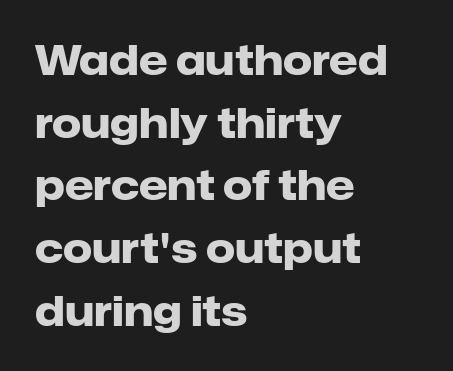
The image shows 41 px heavy sans-serif type, upright; set left-aligned, normal line spacing (1.53x), normal letter spacing, not underlined; low stroke contrast and a medium x-height.
